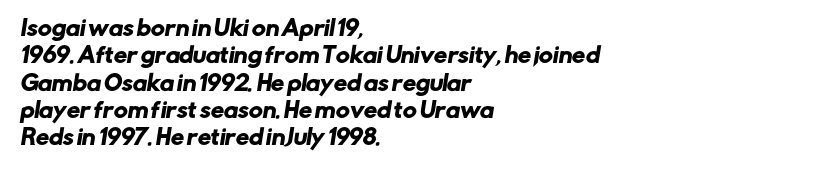
The image shows 21 px text type; set left-aligned, normal line spacing (1.3x), normal letter spacing, not underlined.
